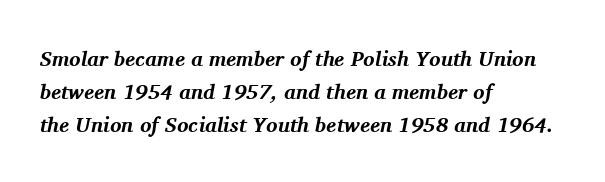
The image shows 21 px bold type, italic (leaning right); set left-aligned, normal line spacing (1.57x), normal letter spacing, not underlined.
